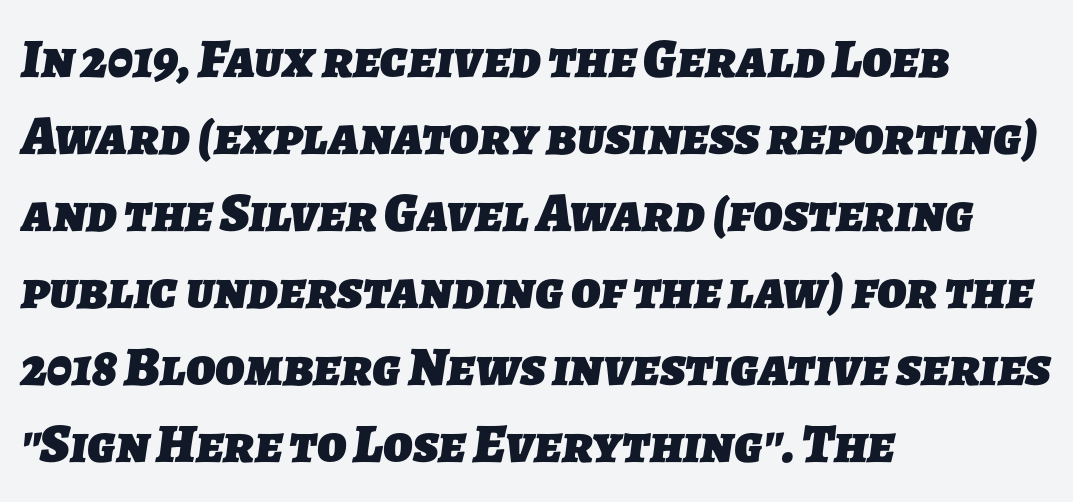
The image shows 55 px heavy sans-serif type; set left-aligned, normal line spacing (1.4x), normal letter spacing, not underlined; low stroke contrast and a medium x-height.
